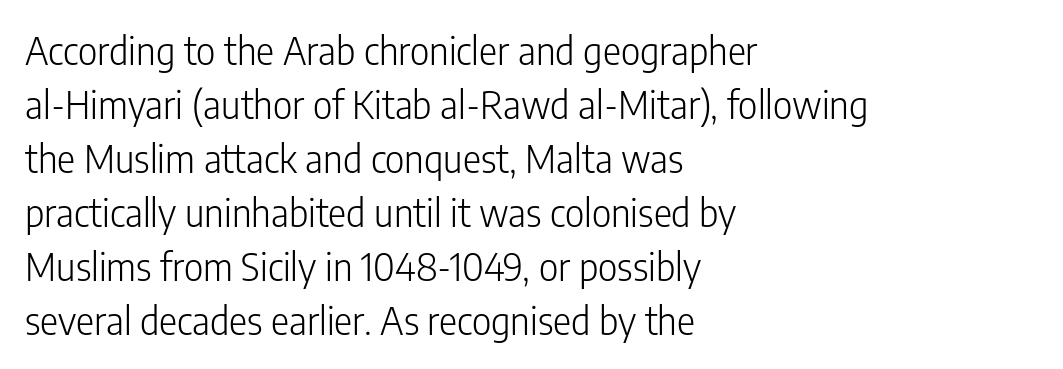
{"serif": "no", "italic": "no", "bold": "no", "weight": "light", "width": "condensed", "stroke_contrast": "low", "x_height": "medium", "monospaced": "no", "underline": "no", "align": "left", "line_spacing": "normal", "line_spacing_ratio": 1.42, "letter_spacing": "normal", "letter_spacing_em": 0.0, "glyph_px": 38}
